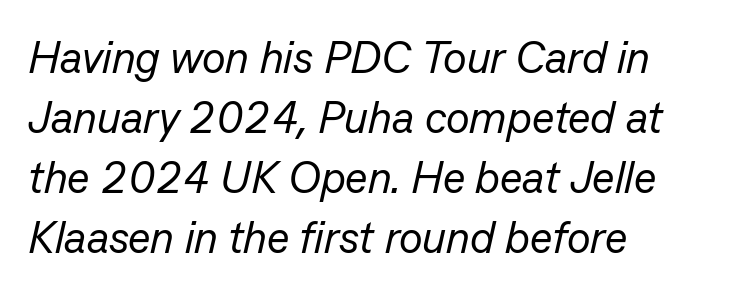
{"italic": "yes", "lean": "right", "slant_degrees": 13, "bold": "no", "weight": "regular", "width": "normal", "stroke_contrast": "low", "x_height": "medium", "monospaced": "no", "underline": "no", "align": "left", "line_spacing": "normal", "line_spacing_ratio": 1.36, "letter_spacing": "normal", "letter_spacing_em": 0.0, "glyph_px": 44}
